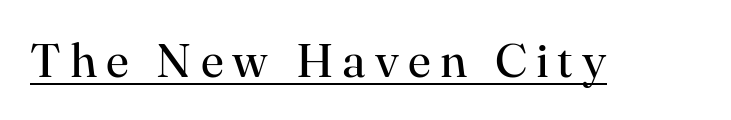
The image shows 48 px regular-weight serif type, upright; set underlined; high stroke contrast and a small x-height.
